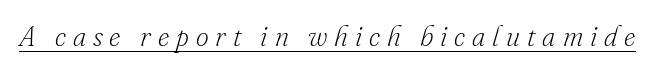
The image shows 28 px light serif type, italic (leaning right); set unusually wide letter spacing (+0.25 em), underlined; low stroke contrast and a small x-height.
